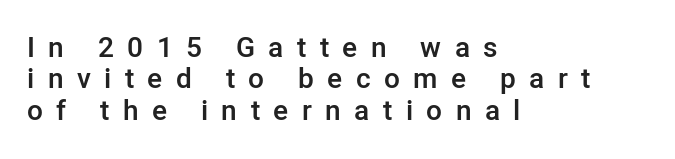
Serifs: no, the terminals of the letterforms are clean. Stroke thickness is moderately raised; the sample reads as semibold. A student would call this left alignment; a typographer would say flush left, rag right. Ascenders rise straight up at ninety degrees. What stands out about the letter spacing? Its width — letters are far apart. This sample has the flowing, uneven cadence of proportional lettering.
